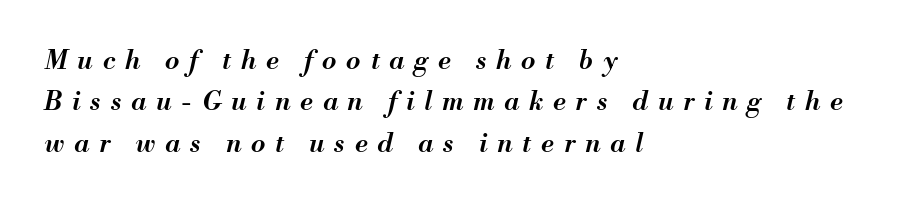
The face used here has a pronounced slope to its letters. The zone under the glyphs is completely vacant. Firm but not heavy-handed strokes: this text is semibold. Each line starts at the same left margin while the right side varies. There is plenty of visible air inserted between adjacent glyphs.
